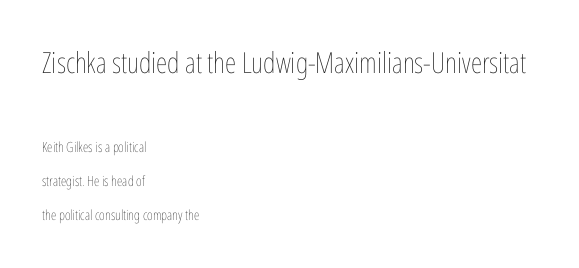
{"italic": "no", "bold": "no", "weight": "thin", "width": "condensed", "stroke_contrast": "low", "x_height": "medium", "monospaced": "no", "underline": "no", "align": "left", "line_spacing": "loose", "line_spacing_ratio": 2.46, "letter_spacing": "normal", "letter_spacing_em": 0.0, "larger_block": "first", "size_ratio": 2.07, "glyph_px": 29}
